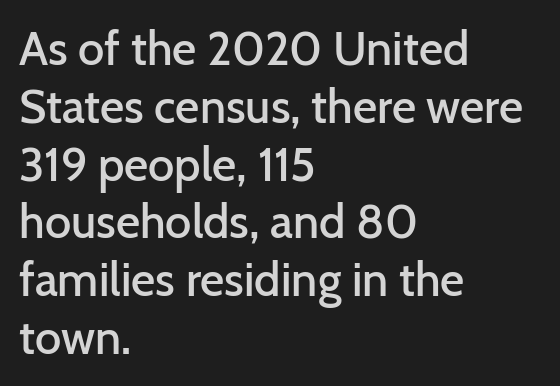
Q: Is the text bold? A: Semi-bold.
Q: Is the text italic (slanted)? A: No, it is upright.
Q: Is the typeface a serif or a sans-serif typeface? A: Sans-serif.
Q: Is the text underlined? A: No.
Q: How is the paragraph aligned? A: Left-aligned.
Q: Is the spacing between letters normal or unusually wide? A: Normal.
Q: Width (condensed, normal, or wide)? A: Normal.
Q: Stroke contrast? A: Low.
Q: x-height? A: Medium.
Q: Monospaced? A: No.
